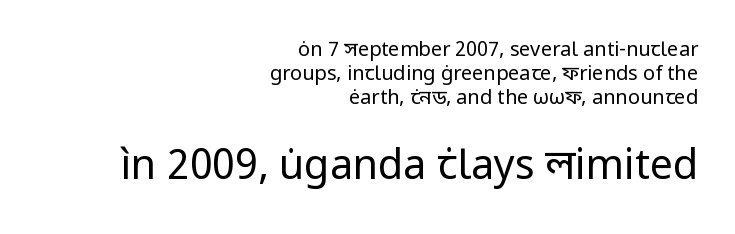
{"serif": "no", "italic": "no", "bold": "no", "weight": "regular", "width": "normal", "stroke_contrast": "low", "x_height": "medium", "monospaced": "no", "underline": "no", "align": "right", "line_spacing_ratio": 1.19, "letter_spacing": "normal", "letter_spacing_em": 0.0, "larger_block": "second", "size_ratio": 2.05, "glyph_px": 41}
